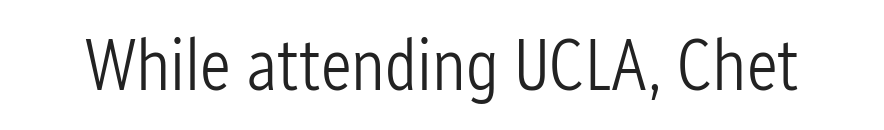
{"serif": "no", "italic": "no", "bold": "no", "weight": "light", "width": "condensed", "stroke_contrast": "low", "x_height": "medium", "monospaced": "no", "underline": "no", "letter_spacing": "normal", "letter_spacing_em": 0.0, "glyph_px": 73}
